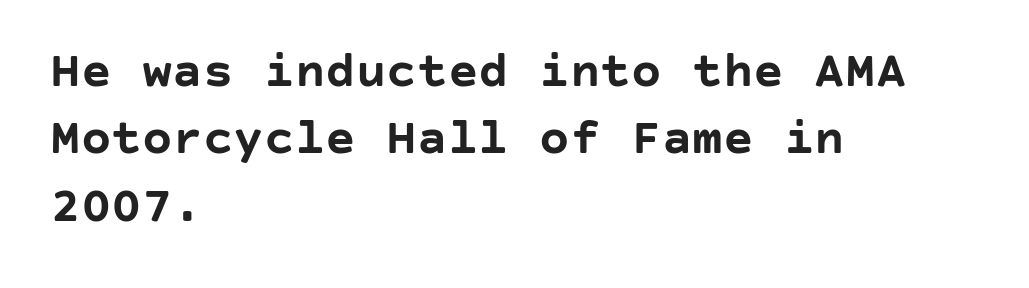
I'd describe the lettering as bold — thick and assertive. This rendering employs a face without finishing strokes, i.e., a sans-serif. The space between consecutive lines is moderate. You could call the tracking neutral — neither tight nor loose. Type without underlining. The lines are quadded left.
